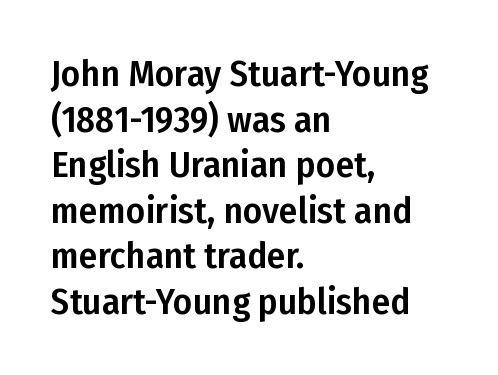
{"serif": "no", "italic": "no", "width": "condensed", "stroke_contrast": "low", "x_height": "medium", "monospaced": "no", "underline": "no", "align": "left", "line_spacing_ratio": 1.23, "letter_spacing": "normal", "letter_spacing_em": 0.0, "glyph_px": 37}
